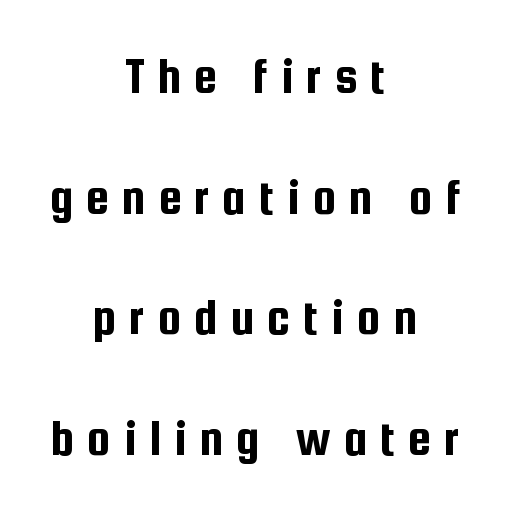
Classification — sans serif. The block of text is sparse from top to bottom, with ample space between rows. Each letter keeps its own natural width here, so spacing adapts to shape. The text block is weighted toward neither margin, spreading evenly from the middle.
